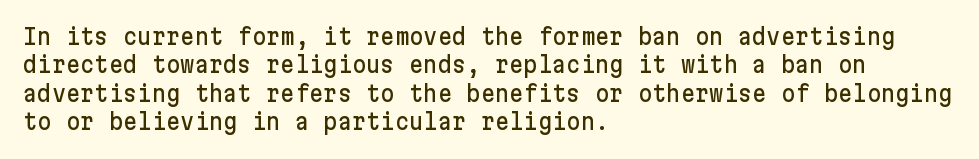
{"italic": "no", "underline": "no", "align": "left", "line_spacing": "normal", "line_spacing_ratio": 1.29, "letter_spacing": "normal", "letter_spacing_em": 0.0, "glyph_px": 22}
